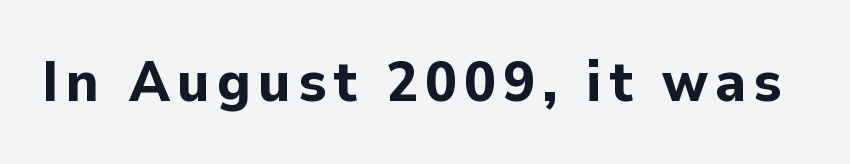
{"serif": "no", "italic": "no", "bold": "yes", "weight": "bold", "width": "normal", "stroke_contrast": "low", "x_height": "medium", "monospaced": "no", "underline": "no", "glyph_px": 58}
